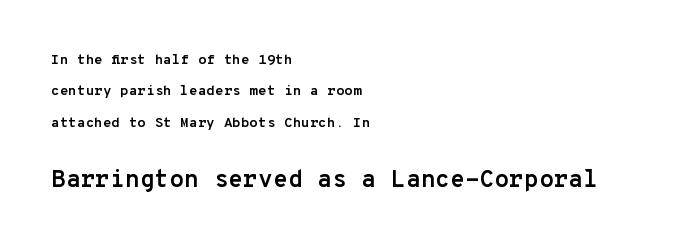
The image shows 24 px bold type, upright; set left-aligned, loose line spacing (2.25x), normal letter spacing, not underlined; the second (bottom) block is 1.71x larger.
